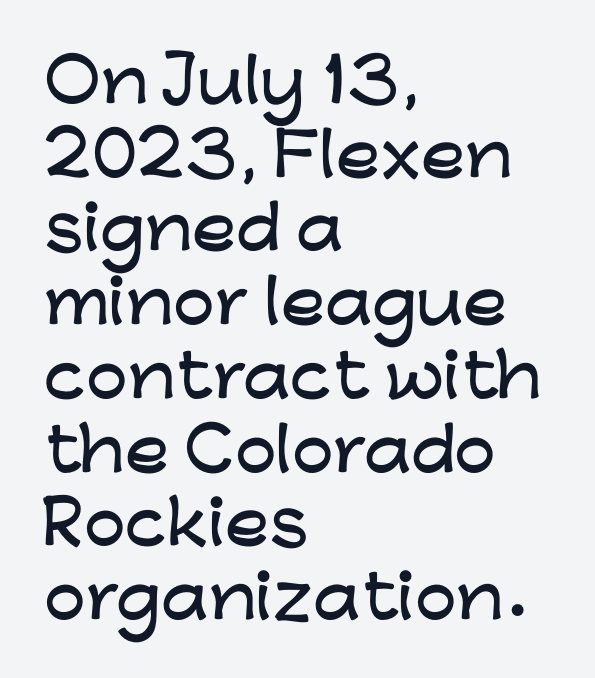
Tall strokes in this sample are plumb rather than angled. Between one letter and the next there's only the usual sliver of space. Clear beneath every line of the passage. The rows are spaced the way most documents space them.
